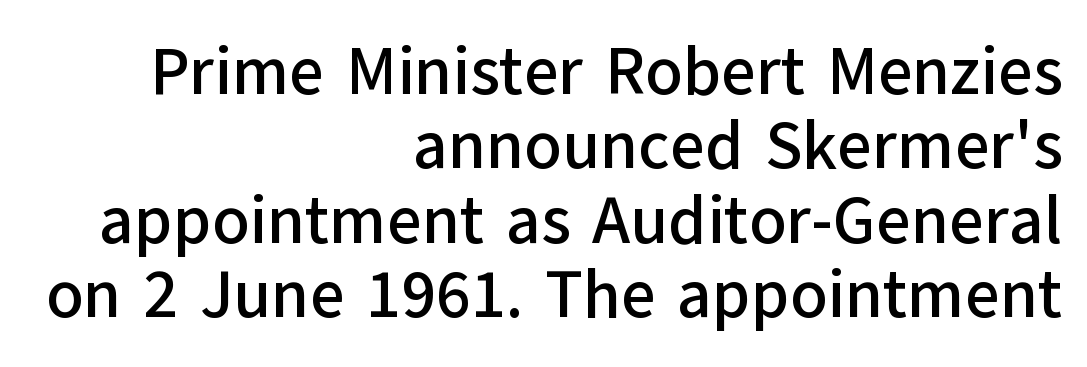
{"serif": "no", "italic": "no", "width": "normal", "stroke_contrast": "low", "x_height": "medium", "monospaced": "no", "underline": "no", "align": "right", "line_spacing": "tight", "line_spacing_ratio": 1.11, "letter_spacing": "normal", "letter_spacing_em": 0.0, "glyph_px": 67}
